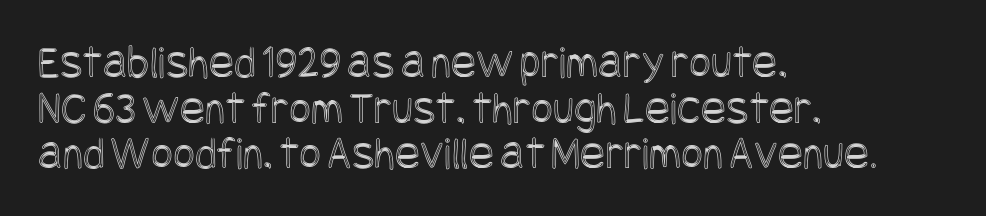
{"italic": "no", "width": "condensed", "x_height": "large", "underline": "no", "align": "left", "line_spacing": "tight", "line_spacing_ratio": 0.97, "letter_spacing": "normal", "letter_spacing_em": 0.0, "glyph_px": 47}
